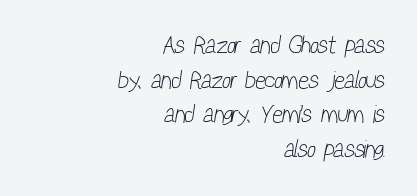
Horizontal alignment here is rightward, an uncommon choice for prose. This sample keeps an unexceptional amount of space between lines. Rule under the text: the space is simply empty. No letter is thick-stroked: the sample isn't bold. A typesetter would call this zero additional tracking.
